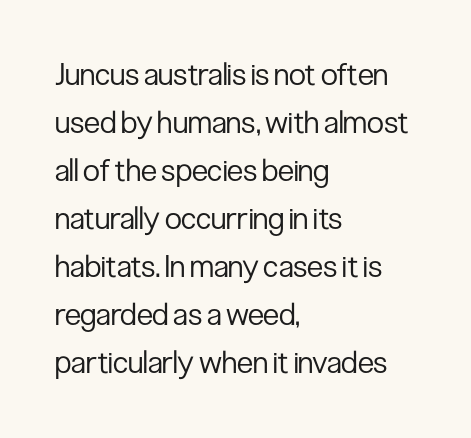
Q: Is the text bold? A: No.
Q: Is the text italic (slanted)? A: No, it is upright.
Q: Is the typeface a serif or a sans-serif typeface? A: Sans-serif.
Q: Is the text underlined? A: No.
Q: How is the paragraph aligned? A: Left-aligned.
Q: Is the spacing between letters normal or unusually wide? A: Normal.
Q: Is the spacing between lines tight, normal or loose? A: Normal.
Q: Width (condensed, normal, or wide)? A: Condensed.
Q: Stroke contrast? A: Low.
Q: x-height? A: Medium.
Q: Monospaced? A: No.
